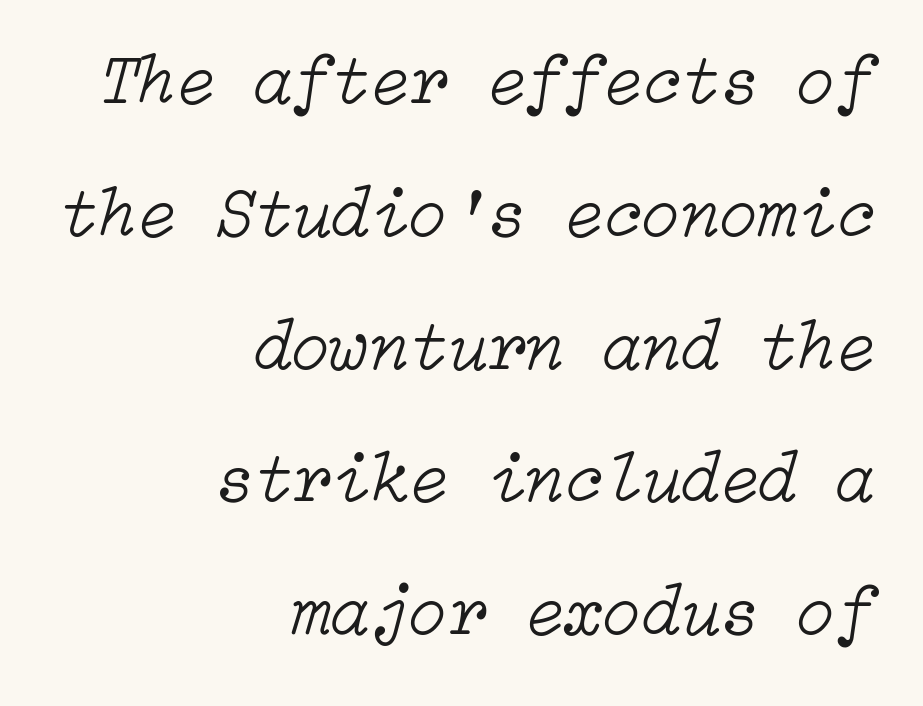
The image shows 71 px light type, italic (leaning right); set right-aligned, line spacing 1.87x, normal letter spacing, not underlined; low stroke contrast and a medium x-height.
